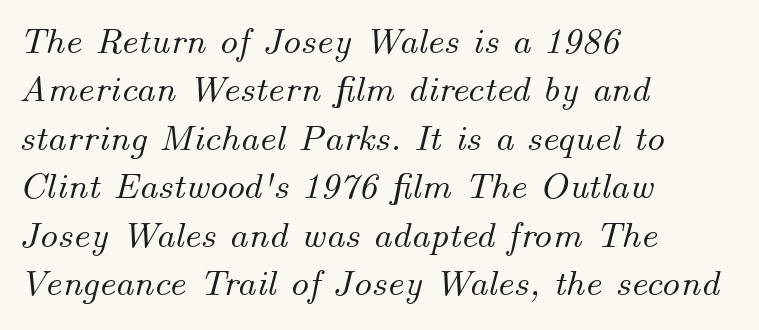
The image shows 37 px text type, italic (leaning right); set left-aligned, normal line spacing (1.31x), normal letter spacing, not underlined; medium stroke contrast and a small x-height.
